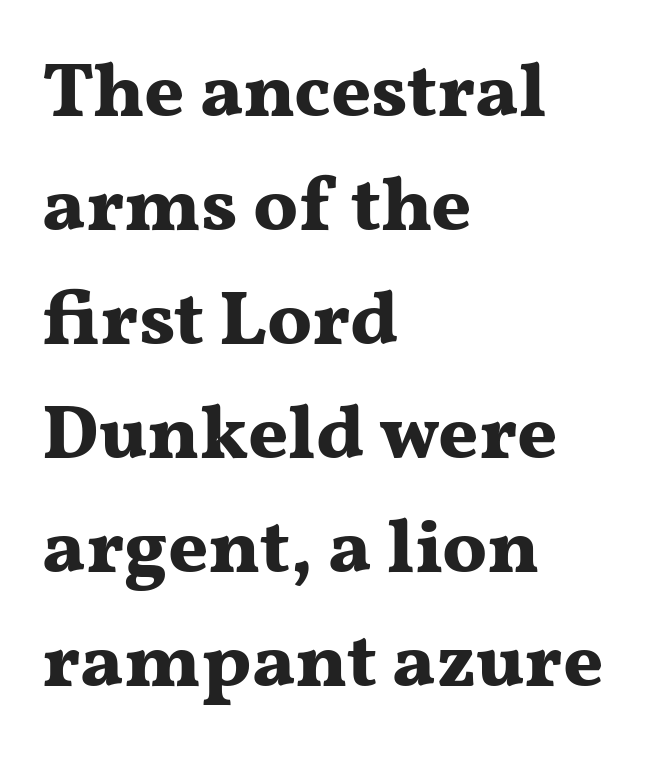
A typesetter would call this proportional, since set widths differ per character. Stroke thickness is high; the sample reads as a true bold. You can tell it's not italic because the verticals are truly vertical. Baseline-to-baseline distance is the conventional proportion of letter height. Compared with a centered layout, this one pins lines to the left instead.
